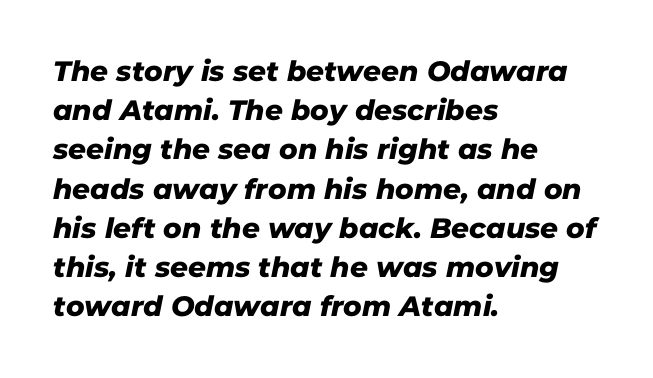
Q: Is the typeface a serif or a sans-serif typeface? A: Sans-serif.
Q: Is the text underlined? A: No.
Q: How is the paragraph aligned? A: Left-aligned.
Q: Is the spacing between letters normal or unusually wide? A: Normal.
Q: Is the spacing between lines tight, normal or loose? A: Normal.
Q: Width (condensed, normal, or wide)? A: Normal.
Q: Stroke contrast? A: Low.
Q: x-height? A: Medium.
Q: Monospaced? A: No.
